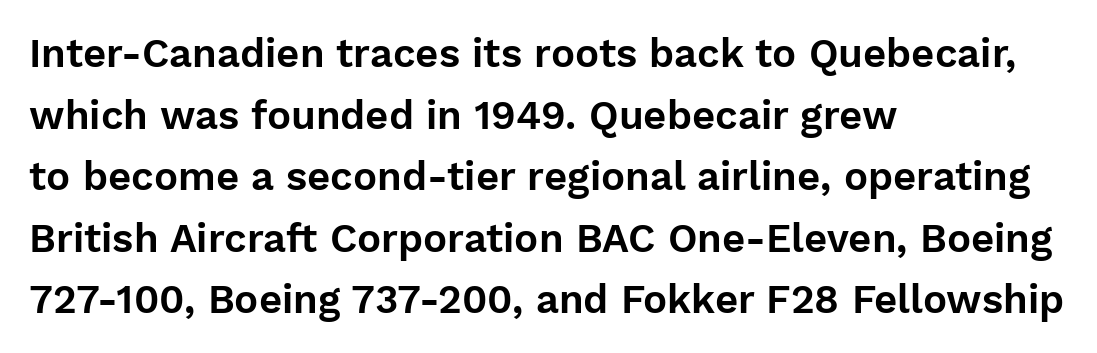
Q: Is the text italic (slanted)? A: No, it is upright.
Q: Is the typeface a serif or a sans-serif typeface? A: Sans-serif.
Q: Is the text underlined? A: No.
Q: How is the paragraph aligned? A: Left-aligned.
Q: Is the spacing between letters normal or unusually wide? A: Normal.
Q: Is the spacing between lines tight, normal or loose? A: Normal.
Q: Width (condensed, normal, or wide)? A: Normal.
Q: Stroke contrast? A: Low.
Q: x-height? A: Medium.
Q: Monospaced? A: No.
